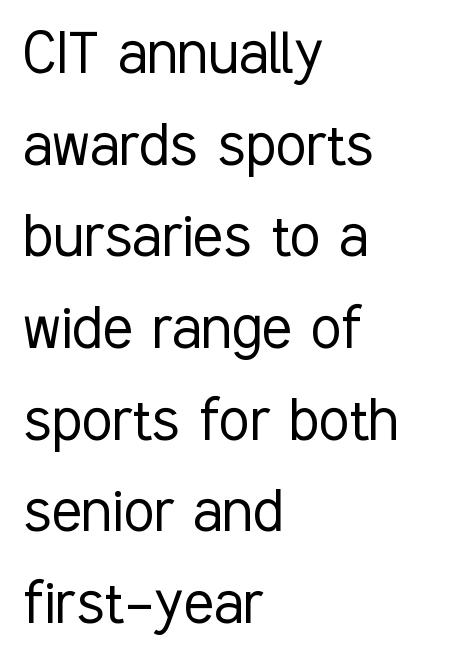
{"serif": "no", "italic": "no", "bold": "no", "weight": "light", "width": "condensed", "stroke_contrast": "low", "x_height": "medium", "monospaced": "no", "underline": "no", "align": "left", "line_spacing": "normal", "line_spacing_ratio": 1.31, "letter_spacing": "normal", "letter_spacing_em": 0.0, "glyph_px": 70}
